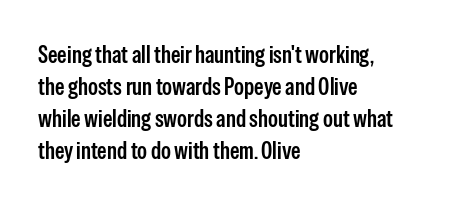
{"italic": "no", "bold": "semi", "underline": "no", "align": "left", "line_spacing": "normal", "line_spacing_ratio": 1.34, "letter_spacing": "normal", "letter_spacing_em": 0.0, "glyph_px": 24}
